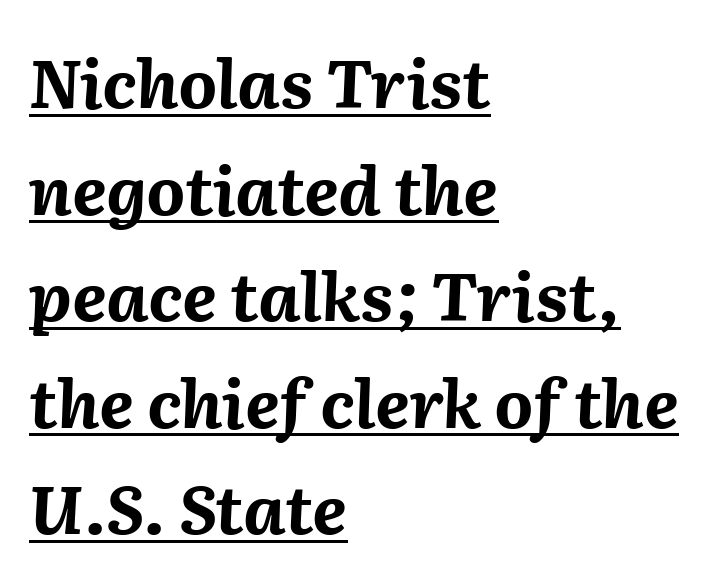
The image shows 67 px bold type, italic (leaning right); set left-aligned, normal line spacing (1.59x), normal letter spacing, underlined; medium stroke contrast and a medium x-height.
